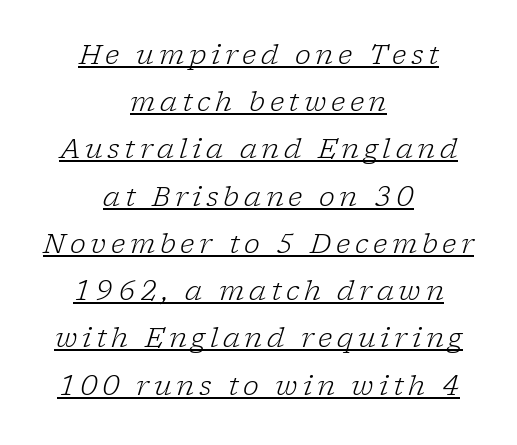
Q: Is the text bold? A: No.
Q: Is the text italic (slanted)? A: Yes, it leans right by about 17 degrees.
Q: Is the text underlined? A: Yes.
Q: How is the paragraph aligned? A: Centered.
